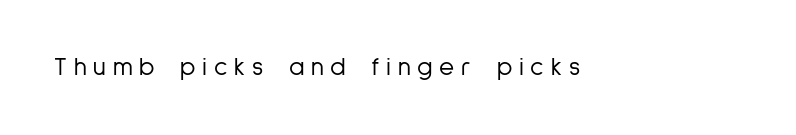
Q: Is the text bold? A: No.
Q: Is the text italic (slanted)? A: No, it is upright.
Q: Is the text underlined? A: No.
Q: Is the spacing between letters normal or unusually wide? A: Unusually wide.
